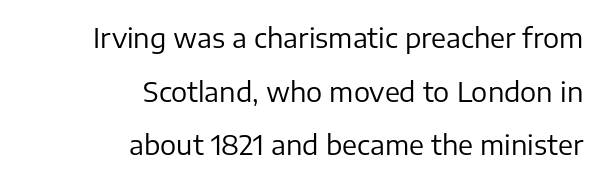
Short note: letters normally spaced. Words float on clear page, feet unadorned. If you drew a ruler down the right edge, every line would touch it. The vertical gap from one line to the next is large.
